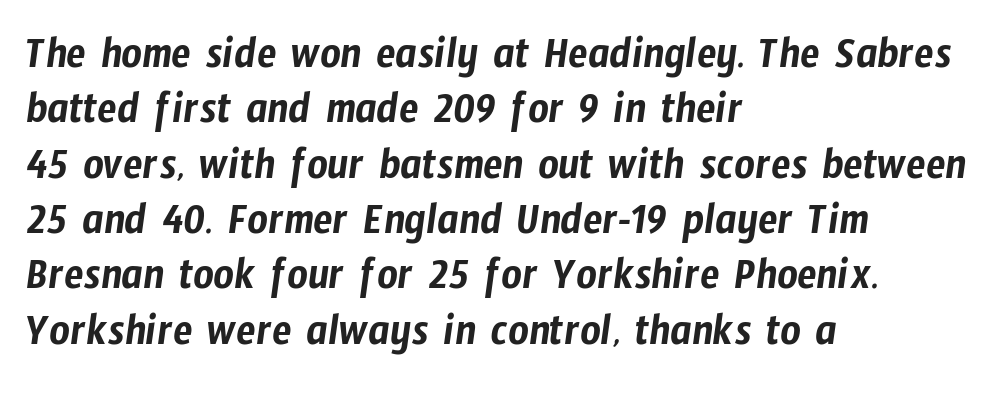
Q: Is the typeface a serif or a sans-serif typeface? A: Sans-serif.
Q: Is the text underlined? A: No.
Q: How is the paragraph aligned? A: Left-aligned.
Q: Is the spacing between letters normal or unusually wide? A: Normal.
Q: Width (condensed, normal, or wide)? A: Condensed.
Q: Stroke contrast? A: Low.
Q: x-height? A: Medium.
Q: Monospaced? A: No.
